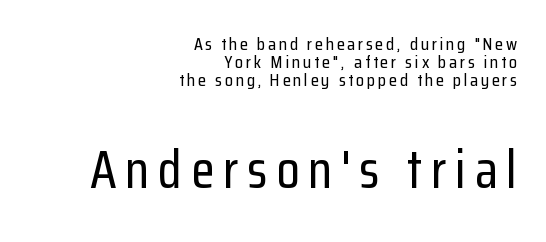
{"serif": "no", "italic": "no", "width": "condensed", "stroke_contrast": "low", "x_height": "medium", "monospaced": "no", "underline": "no", "align": "right", "line_spacing": "tight", "line_spacing_ratio": 1.0, "larger_block": "second", "size_ratio": 3.0, "glyph_px": 54}
